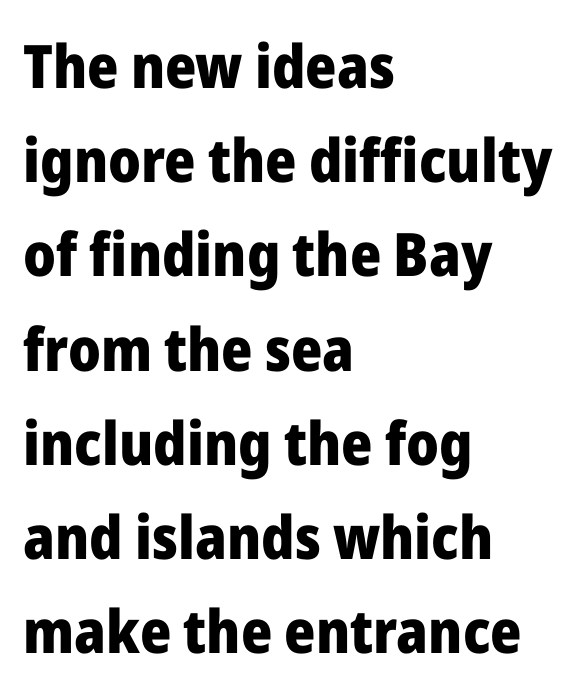
{"serif": "no", "italic": "no", "bold": "yes", "weight": "heavy", "width": "normal", "stroke_contrast": "low", "x_height": "medium", "monospaced": "no", "underline": "no", "align": "left", "line_spacing": "normal", "line_spacing_ratio": 1.57, "letter_spacing": "normal", "letter_spacing_em": 0.0, "glyph_px": 60}
